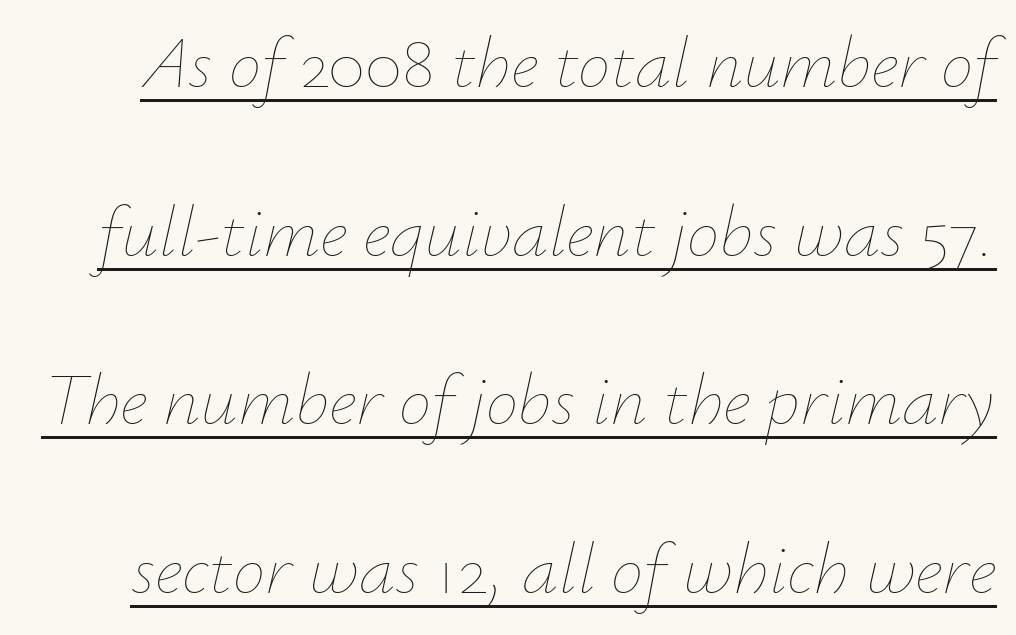
Q: Is the text bold? A: No.
Q: Is the text italic (slanted)? A: Yes, it leans right by about 12 degrees.
Q: Is the text underlined? A: Yes.
Q: Is the spacing between letters normal or unusually wide? A: Normal.
Q: Is the spacing between lines tight, normal or loose? A: Loose.
Q: Width (condensed, normal, or wide)? A: Normal.
Q: Stroke contrast? A: Low.
Q: x-height? A: Small.
Q: Monospaced? A: No.
